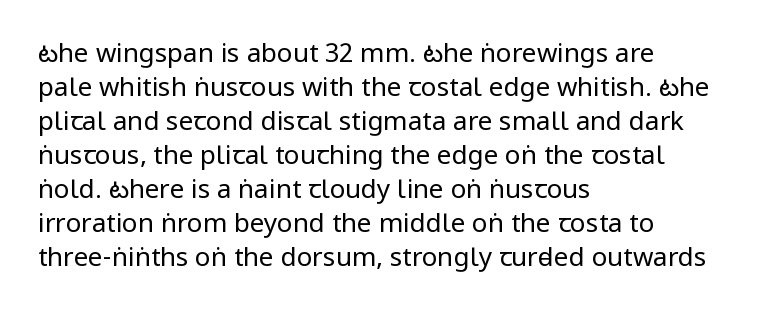
Descenders are the only things crossing below the line. All the whitespace from short lines collects on the right. Characters remain perfectly vertical along every line. The letters sit at their default tracking, neither squeezed nor spread.
